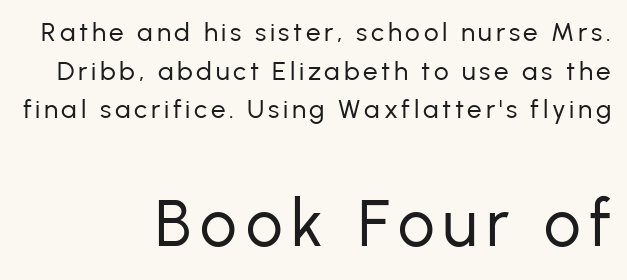
{"serif": "no", "italic": "no", "bold": "no", "weight": "regular", "width": "normal", "stroke_contrast": "low", "x_height": "medium", "monospaced": "no", "underline": "no", "align": "right", "line_spacing": "normal", "line_spacing_ratio": 1.49, "larger_block": "second", "size_ratio": 2.5, "glyph_px": 65}
